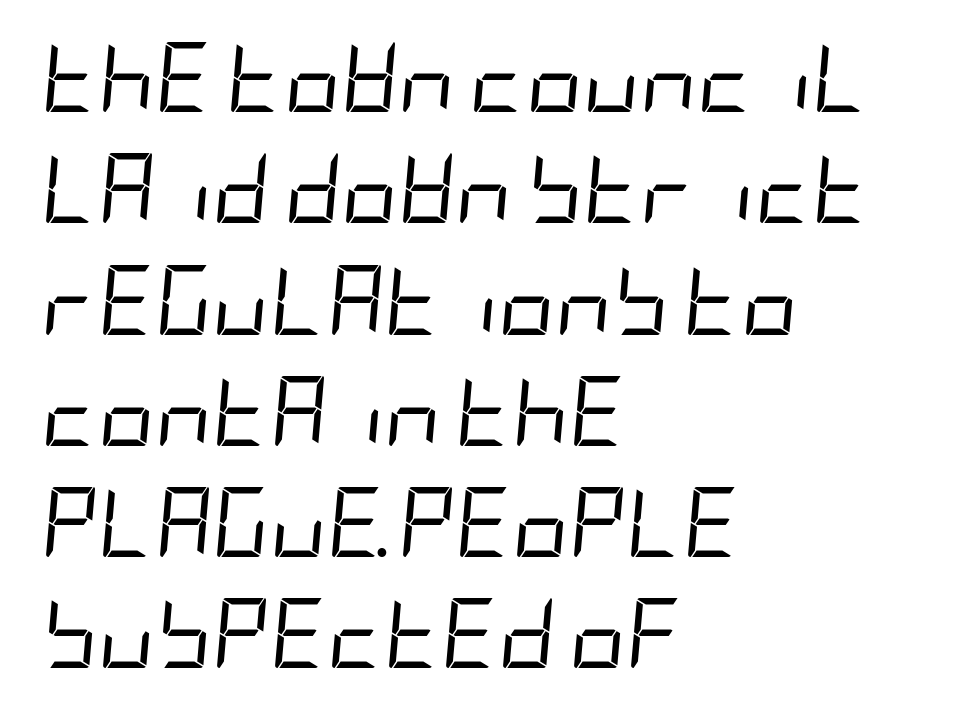
{"italic": "yes", "lean": "right", "slant_degrees": 5, "bold": "no", "weight": "regular", "width": "condensed", "stroke_contrast": "low", "x_height": "large", "underline": "no", "align": "left", "line_spacing": "normal", "line_spacing_ratio": 1.59, "letter_spacing": "normal", "letter_spacing_em": 0.0, "glyph_px": 70}
